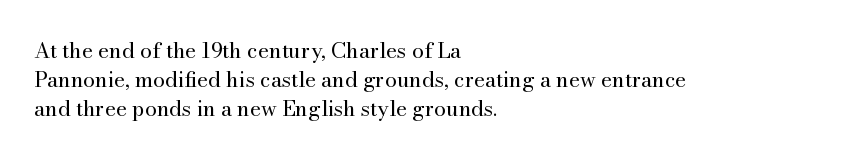
Q: Is the text bold? A: No.
Q: Is the text italic (slanted)? A: No, it is upright.
Q: Is the text underlined? A: No.
Q: How is the paragraph aligned? A: Left-aligned.
Q: Is the spacing between letters normal or unusually wide? A: Normal.
Q: Is the spacing between lines tight, normal or loose? A: Normal.
